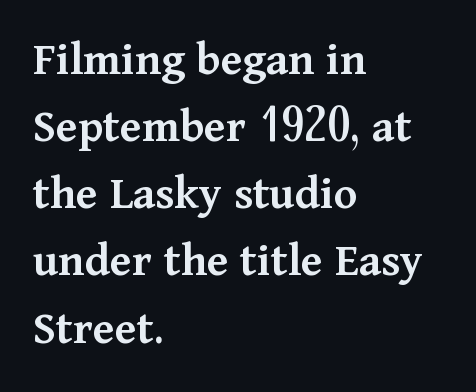
The image shows 49 px semibold serif type, upright; set left-aligned, normal line spacing (1.37x), normal letter spacing, not underlined; medium stroke contrast and a medium x-height.
